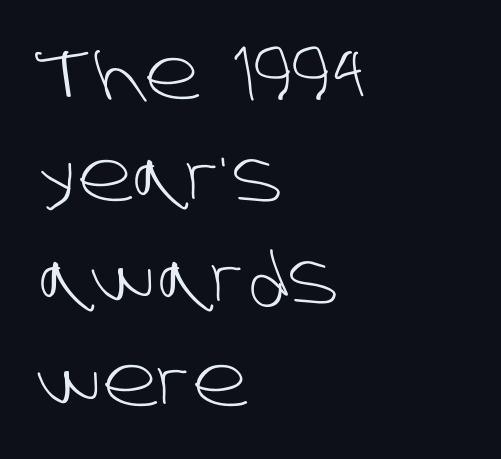
Quick note: interline space is typical. Vertical stems look standard width or narrower in stroke. The passage shown is typeset with a sans-serif family. The area under the type is left untouched. The type is set solid horizontally, with unmodified tracking. Line beginnings align vertically; line endings do not.
